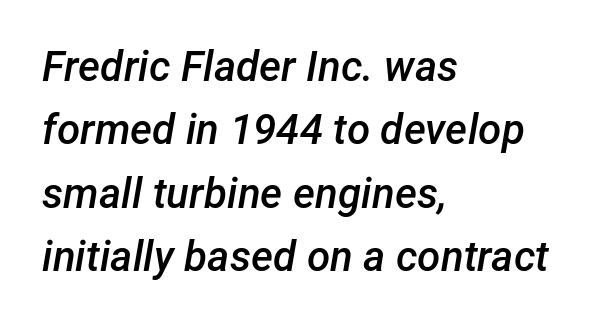
The image shows 42 px semibold type, italic (leaning right); set left-aligned, normal line spacing (1.51x), normal letter spacing, not underlined; low stroke contrast and a medium x-height.
